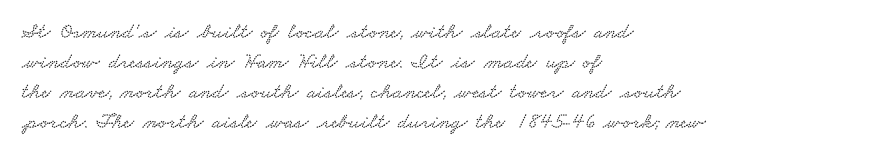
Q: Is the text underlined? A: No.
Q: How is the paragraph aligned? A: Left-aligned.
Q: Is the spacing between letters normal or unusually wide? A: Normal.
Q: Is the spacing between lines tight, normal or loose? A: Normal.
